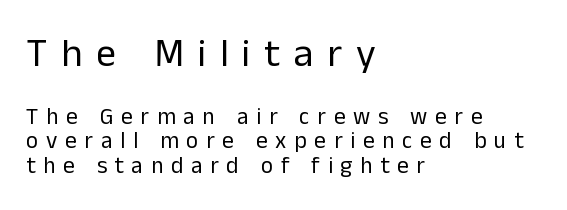
Q: Is the text bold? A: No.
Q: Is the text italic (slanted)? A: No, it is upright.
Q: Is the typeface a serif or a sans-serif typeface? A: Sans-serif.
Q: Is the text underlined? A: No.
Q: How is the paragraph aligned? A: Left-aligned.
Q: Is the spacing between letters normal or unusually wide? A: Unusually wide.
Q: Is the spacing between lines tight, normal or loose? A: Tight.
Q: Which block of text is set in a larger size, the first (top) or the second (bottom)? A: The first (top) one.
Q: Width (condensed, normal, or wide)? A: Normal.
Q: Stroke contrast? A: Low.
Q: x-height? A: Medium.
Q: Monospaced? A: No.
